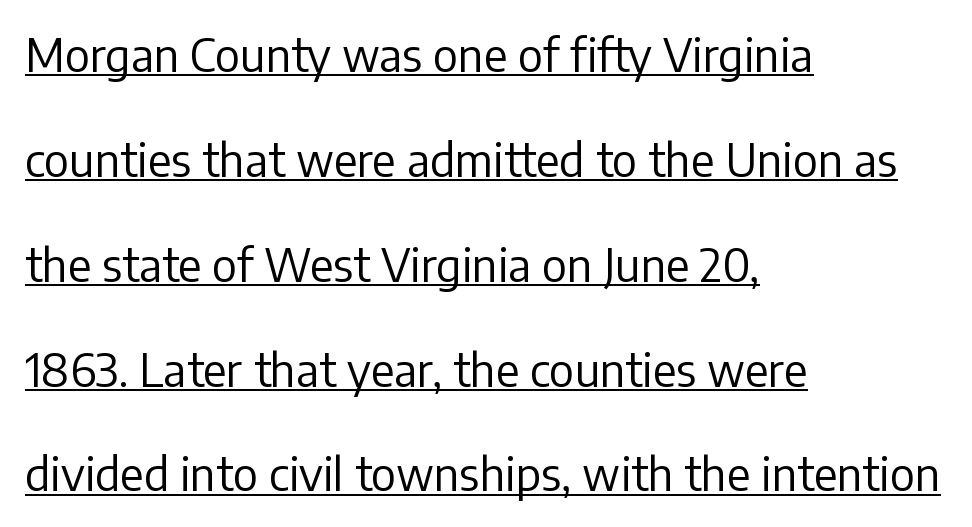
Note the varied advance widths — an 'i' is clearly narrower than an 'm'. How would I describe the line gaps? Wide and relaxed. The face looks like a standard text weight, possibly lighter. Unlike italic type, these characters show no tilt at all. Words appear dense and cohesive because spacing is normal.
